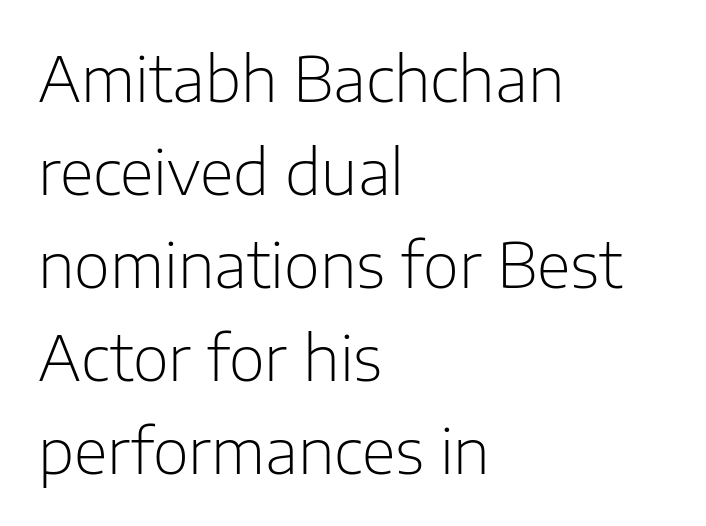
Q: Is the text bold? A: No.
Q: Is the text italic (slanted)? A: No, it is upright.
Q: Is the typeface a serif or a sans-serif typeface? A: Sans-serif.
Q: Is the text underlined? A: No.
Q: How is the paragraph aligned? A: Left-aligned.
Q: Is the spacing between letters normal or unusually wide? A: Normal.
Q: Is the spacing between lines tight, normal or loose? A: Normal.
Q: Width (condensed, normal, or wide)? A: Normal.
Q: Stroke contrast? A: Low.
Q: x-height? A: Medium.
Q: Monospaced? A: No.
